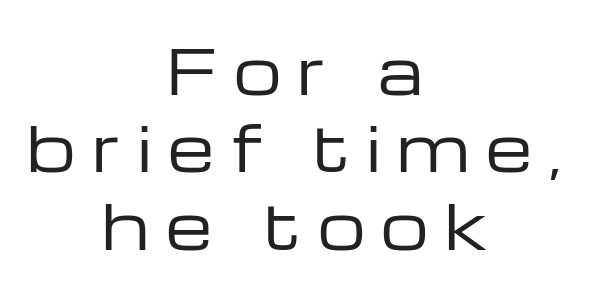
Q: Is the text bold? A: No.
Q: Is the text italic (slanted)? A: No, it is upright.
Q: Is the typeface a serif or a sans-serif typeface? A: Sans-serif.
Q: Is the text underlined? A: No.
Q: How is the paragraph aligned? A: Centered.
Q: Is the spacing between letters normal or unusually wide? A: Unusually wide.
Q: Is the spacing between lines tight, normal or loose? A: Normal.
Q: Width (condensed, normal, or wide)? A: Wide.
Q: Stroke contrast? A: Low.
Q: x-height? A: Medium.
Q: Monospaced? A: No.
